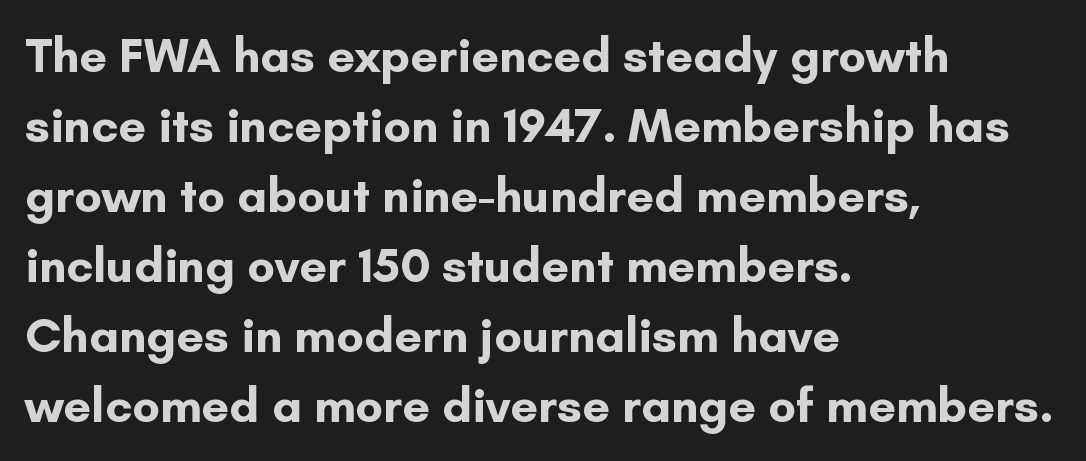
{"serif": "no", "italic": "no", "bold": "yes", "weight": "bold", "width": "normal", "stroke_contrast": "low", "x_height": "small", "monospaced": "no", "underline": "no", "align": "left", "line_spacing": "normal", "line_spacing_ratio": 1.43, "letter_spacing": "normal", "letter_spacing_em": 0.0, "glyph_px": 49}
